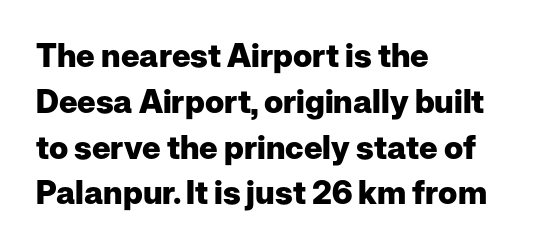
Q: Is the text bold? A: Yes.
Q: Is the text italic (slanted)? A: No, it is upright.
Q: Is the typeface a serif or a sans-serif typeface? A: Sans-serif.
Q: Is the text underlined? A: No.
Q: How is the paragraph aligned? A: Left-aligned.
Q: Is the spacing between letters normal or unusually wide? A: Normal.
Q: Is the spacing between lines tight, normal or loose? A: Normal.
Q: Width (condensed, normal, or wide)? A: Normal.
Q: Stroke contrast? A: Low.
Q: x-height? A: Medium.
Q: Monospaced? A: No.
